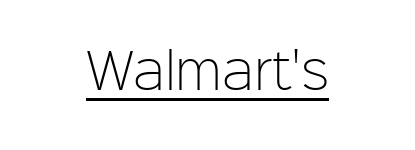
Q: Is the text bold? A: No.
Q: Is the text italic (slanted)? A: No, it is upright.
Q: Is the typeface a serif or a sans-serif typeface? A: Sans-serif.
Q: Is the text underlined? A: Yes.
Q: Is the spacing between letters normal or unusually wide? A: Normal.
Q: Width (condensed, normal, or wide)? A: Normal.
Q: Stroke contrast? A: Low.
Q: x-height? A: Medium.
Q: Monospaced? A: No.
